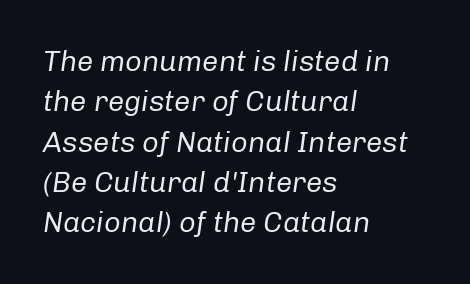
{"italic": "yes", "lean": "right", "slant_degrees": 8, "bold": "no", "weight": "regular", "width": "normal", "stroke_contrast": "low", "x_height": "medium", "monospaced": "no", "underline": "no", "align": "left", "line_spacing": "normal", "line_spacing_ratio": 1.39, "letter_spacing": "normal", "letter_spacing_em": 0.0, "glyph_px": 29}
